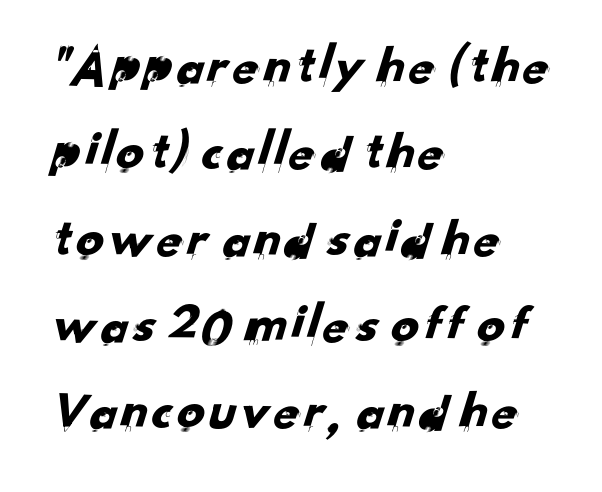
The letters advance in unequal steps, a hallmark of proportional type. Leftover space on each line is placed entirely after the last word. Are there feet on the stems? There aren't — it's a sans. Glance below the letters and you will spot only blank space.
